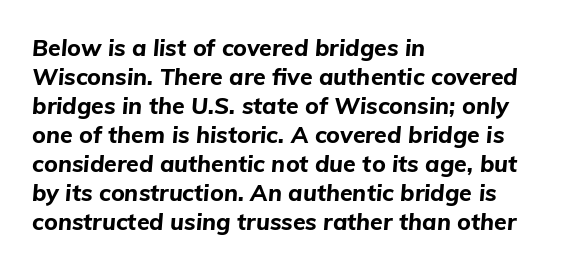
{"italic": "yes", "lean": "right", "slant_degrees": 5, "bold": "yes", "underline": "no", "align": "left", "line_spacing": "normal", "line_spacing_ratio": 1.26, "letter_spacing": "normal", "letter_spacing_em": 0.0, "glyph_px": 23}
